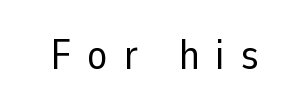
Q: Is the text bold? A: No.
Q: Is the text italic (slanted)? A: No, it is upright.
Q: Is the typeface a serif or a sans-serif typeface? A: Sans-serif.
Q: Is the text underlined? A: No.
Q: Is the spacing between letters normal or unusually wide? A: Unusually wide.
Q: Width (condensed, normal, or wide)? A: Normal.
Q: Stroke contrast? A: Low.
Q: x-height? A: Medium.
Q: Monospaced? A: No.
